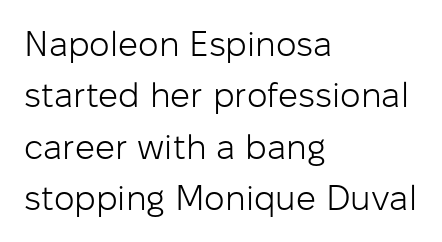
{"serif": "no", "italic": "no", "bold": "no", "weight": "light", "width": "normal", "stroke_contrast": "low", "x_height": "medium", "monospaced": "no", "underline": "no", "align": "left", "line_spacing": "normal", "line_spacing_ratio": 1.47, "letter_spacing": "normal", "letter_spacing_em": 0.0, "glyph_px": 35}
